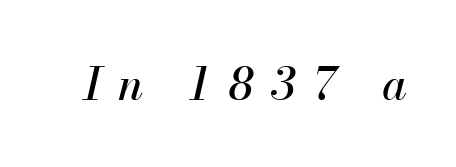
{"italic": "yes", "lean": "right", "slant_degrees": 13, "width": "normal", "stroke_contrast": "medium", "x_height": "small", "monospaced": "no", "underline": "no", "letter_spacing": "wide", "letter_spacing_em": 0.39, "glyph_px": 45}
